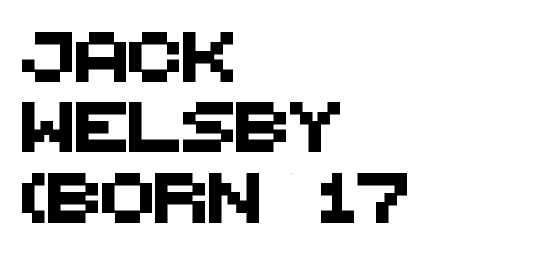
The image shows 50 px sans-serif type; set left-aligned, normal line spacing (1.41x), normal letter spacing, not underlined; medium stroke contrast and a large x-height.
